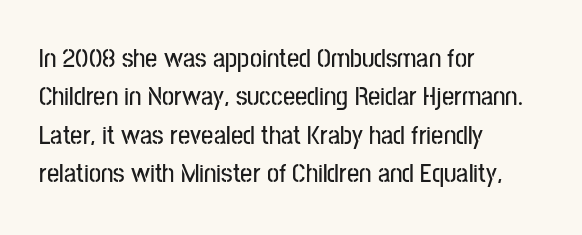
{"italic": "no", "underline": "no", "align": "left", "line_spacing": "normal", "line_spacing_ratio": 1.42, "letter_spacing": "normal", "letter_spacing_em": 0.0, "glyph_px": 27}
